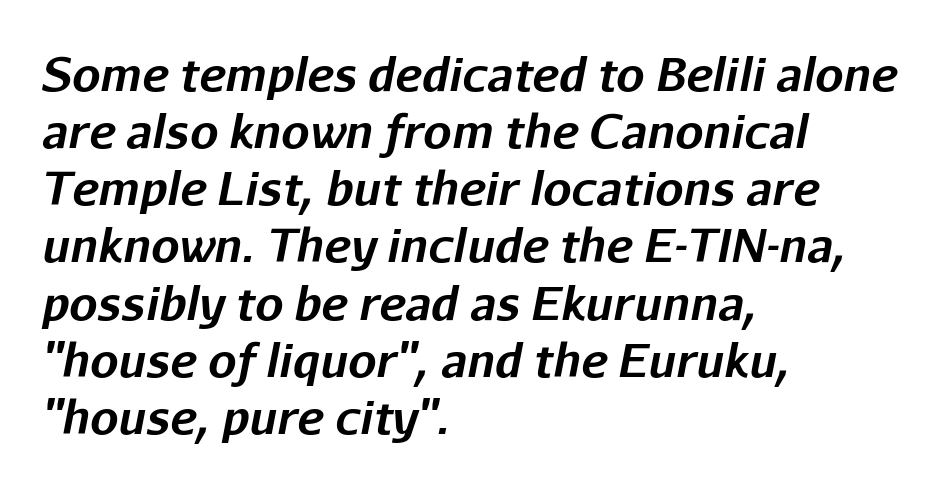
{"italic": "yes", "lean": "right", "slant_degrees": 11, "bold": "yes", "weight": "bold", "width": "normal", "stroke_contrast": "low", "x_height": "medium", "monospaced": "no", "underline": "no", "align": "left", "line_spacing": "normal", "line_spacing_ratio": 1.27, "letter_spacing": "normal", "letter_spacing_em": 0.0, "glyph_px": 45}
